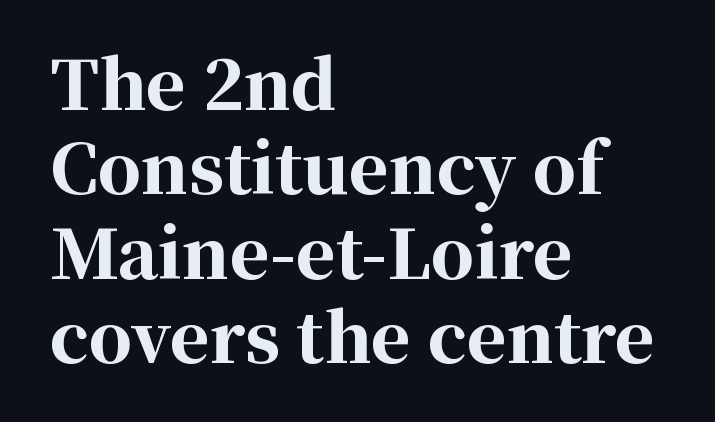
The image shows 68 px bold serif type, upright; set left-aligned, line spacing 1.24x, normal letter spacing, not underlined; high stroke contrast and a medium x-height.
